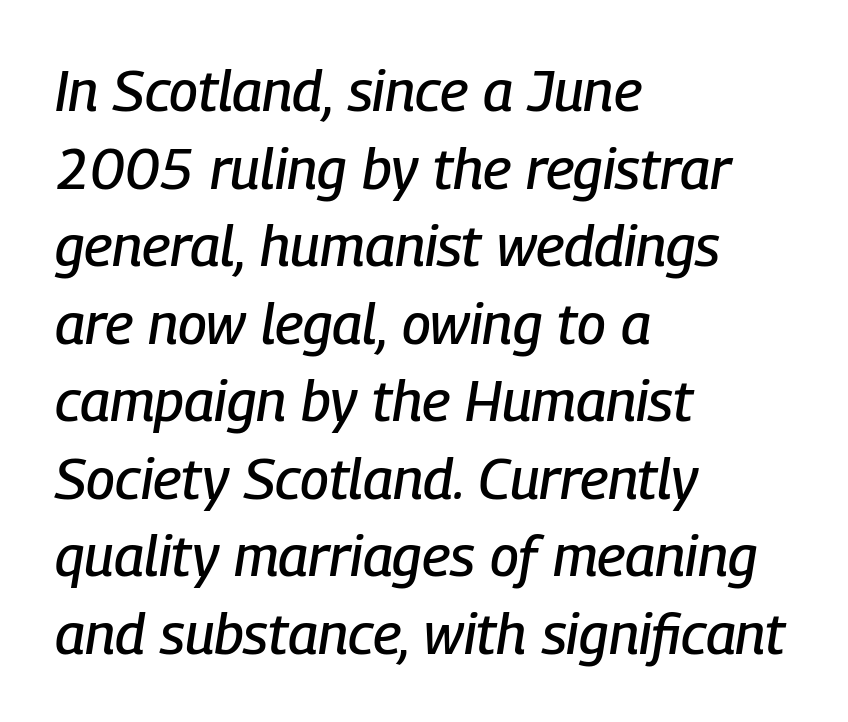
{"italic": "yes", "lean": "right", "slant_degrees": 9, "width": "condensed", "stroke_contrast": "low", "x_height": "medium", "monospaced": "no", "underline": "no", "align": "left", "line_spacing": "normal", "line_spacing_ratio": 1.36, "letter_spacing": "normal", "letter_spacing_em": 0.0, "glyph_px": 57}
